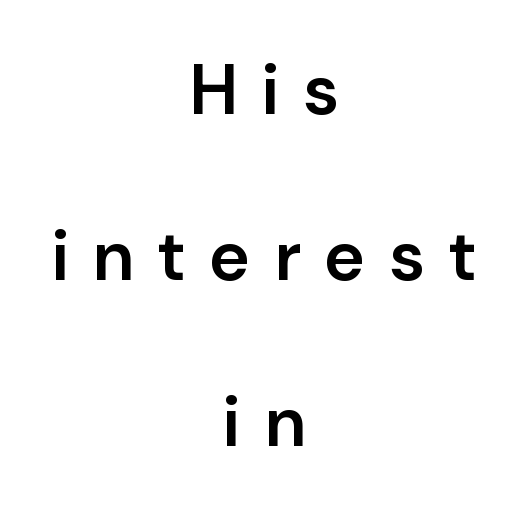
Q: Is the text bold? A: Semi-bold.
Q: Is the text italic (slanted)? A: No, it is upright.
Q: Is the typeface a serif or a sans-serif typeface? A: Sans-serif.
Q: Is the text underlined? A: No.
Q: How is the paragraph aligned? A: Centered.
Q: Is the spacing between letters normal or unusually wide? A: Unusually wide.
Q: Is the spacing between lines tight, normal or loose? A: Loose.
Q: Width (condensed, normal, or wide)? A: Normal.
Q: Stroke contrast? A: Low.
Q: x-height? A: Medium.
Q: Monospaced? A: No.
